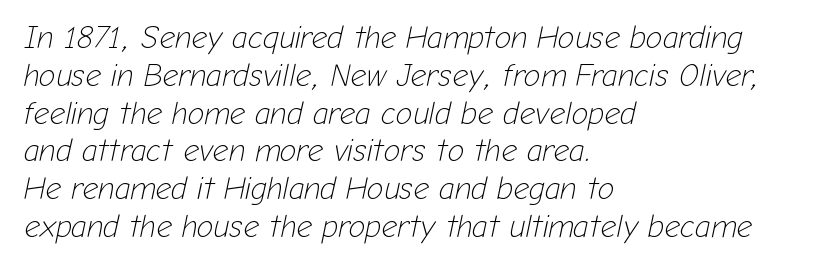
The image shows 31 px light type, italic (leaning right); set left-aligned, line spacing 1.22x, normal letter spacing, not underlined; low stroke contrast and a medium x-height.
